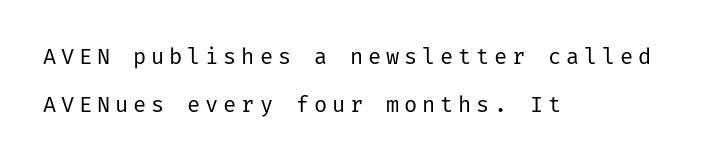
Weight: in the light-to-regular range. Does the leading feel generous? Absolutely, it's lavish. Quick note: not italic, upright. Alignment: flush left. Letter spacing: wide.
